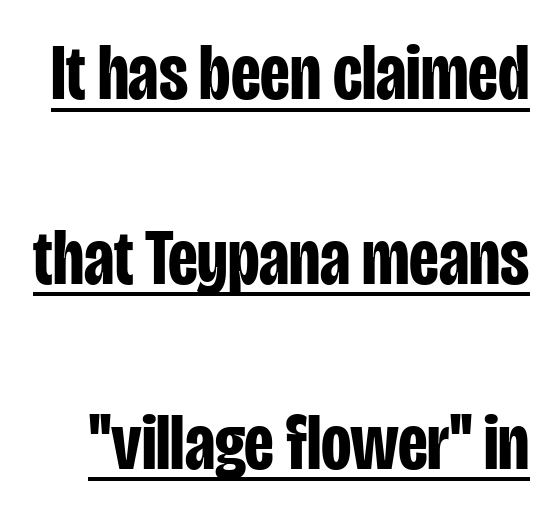
Q: Is the text bold? A: Yes.
Q: Is the text italic (slanted)? A: No, it is upright.
Q: Is the typeface a serif or a sans-serif typeface? A: Sans-serif.
Q: Is the text underlined? A: Yes.
Q: Is the spacing between letters normal or unusually wide? A: Normal.
Q: Is the spacing between lines tight, normal or loose? A: Loose.
Q: Width (condensed, normal, or wide)? A: Condensed.
Q: Stroke contrast? A: Low.
Q: x-height? A: Large.
Q: Monospaced? A: No.
